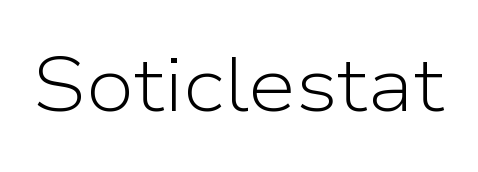
Q: Is the text bold? A: No.
Q: Is the text italic (slanted)? A: No, it is upright.
Q: Is the typeface a serif or a sans-serif typeface? A: Sans-serif.
Q: Is the text underlined? A: No.
Q: Is the spacing between letters normal or unusually wide? A: Normal.
Q: Width (condensed, normal, or wide)? A: Normal.
Q: Stroke contrast? A: Low.
Q: x-height? A: Medium.
Q: Monospaced? A: No.
